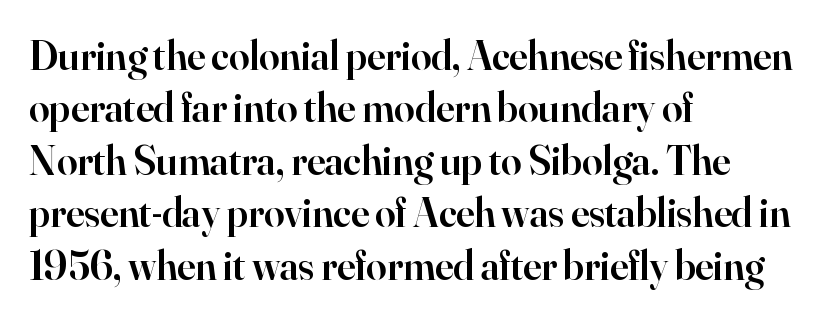
{"serif": "yes", "italic": "no", "bold": "semi", "weight": "semibold", "width": "normal", "stroke_contrast": "high", "x_height": "small", "monospaced": "no", "underline": "no", "align": "left", "line_spacing": "normal", "line_spacing_ratio": 1.28, "letter_spacing": "normal", "letter_spacing_em": 0.0, "glyph_px": 41}
